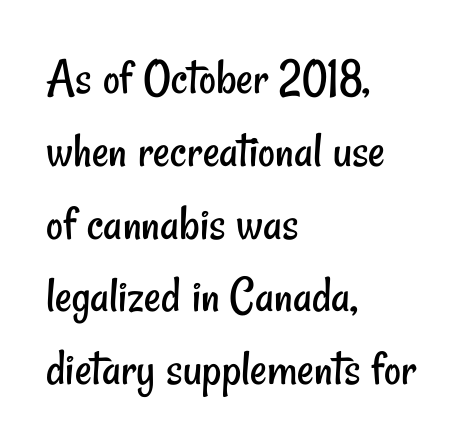
The letterforms sit shoulder to shoulder at normal distance. Proportional: the letters do not fall into vertical columns. The lines are quadded left. No chunkiness to these letters — they're not bold. Honestly, the row spacing looks completely unremarkable.
